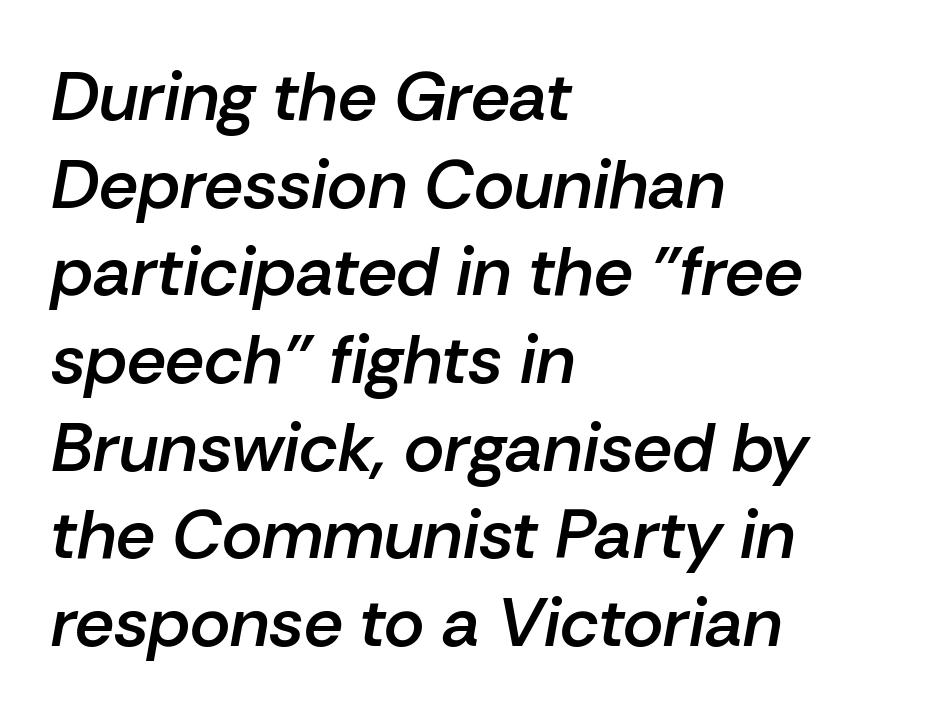
The image shows 69 px semibold type, italic (leaning right); set left-aligned, normal line spacing (1.27x), normal letter spacing, not underlined; low stroke contrast and a medium x-height.
